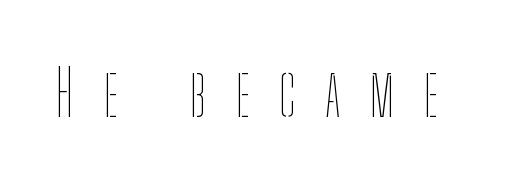
Q: Is the text bold? A: No.
Q: Is the text italic (slanted)? A: No, it is upright.
Q: Is the text underlined? A: No.
Q: Is the spacing between letters normal or unusually wide? A: Unusually wide.
Q: Width (condensed, normal, or wide)? A: Condensed.
Q: Stroke contrast? A: Low.
Q: x-height? A: Medium.
Q: Monospaced? A: No.
